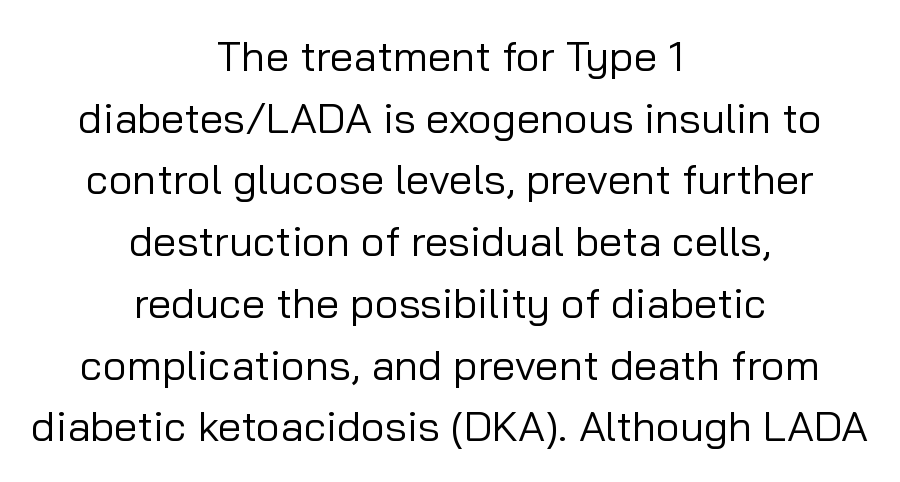
The image shows 42 px regular-weight sans-serif type, upright; set centered, normal line spacing (1.47x), normal letter spacing, not underlined; low stroke contrast and a medium x-height.
